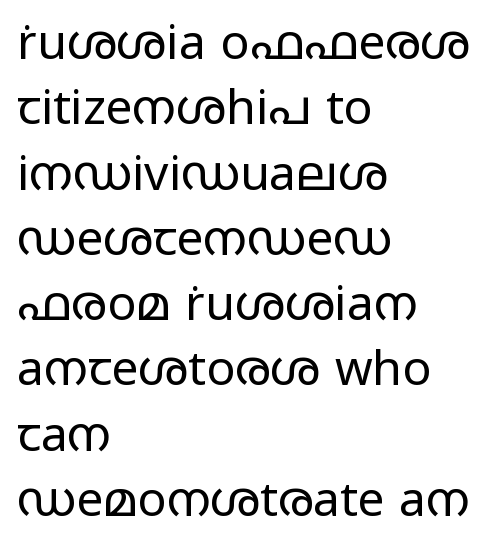
Q: Is the text bold? A: No.
Q: Is the text italic (slanted)? A: No, it is upright.
Q: Is the typeface a serif or a sans-serif typeface? A: Sans-serif.
Q: Is the text underlined? A: No.
Q: How is the paragraph aligned? A: Left-aligned.
Q: Is the spacing between letters normal or unusually wide? A: Normal.
Q: Is the spacing between lines tight, normal or loose? A: Normal.
Q: Width (condensed, normal, or wide)? A: Wide.
Q: Stroke contrast? A: Low.
Q: x-height? A: Medium.
Q: Monospaced? A: No.
